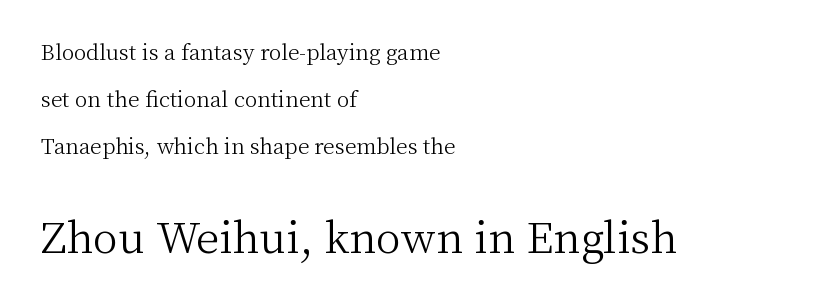
Q: Is the text bold? A: No.
Q: Is the text italic (slanted)? A: No, it is upright.
Q: Is the typeface a serif or a sans-serif typeface? A: Serif.
Q: Is the text underlined? A: No.
Q: How is the paragraph aligned? A: Left-aligned.
Q: Is the spacing between letters normal or unusually wide? A: Normal.
Q: Is the spacing between lines tight, normal or loose? A: Loose.
Q: Which block of text is set in a larger size, the first (top) or the second (bottom)? A: The second (bottom) one.
Q: Width (condensed, normal, or wide)? A: Normal.
Q: Stroke contrast? A: Medium.
Q: x-height? A: Medium.
Q: Monospaced? A: No.
